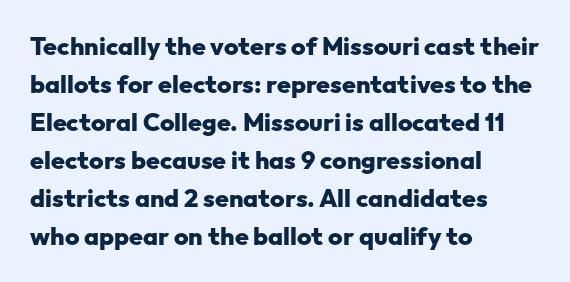
Q: Is the text bold? A: Yes.
Q: Is the text italic (slanted)? A: No, it is upright.
Q: Is the text underlined? A: No.
Q: How is the paragraph aligned? A: Left-aligned.
Q: Is the spacing between letters normal or unusually wide? A: Normal.
Q: Is the spacing between lines tight, normal or loose? A: Normal.
